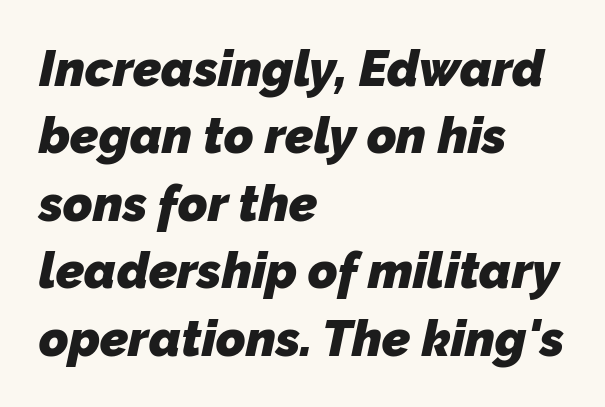
The image shows 50 px heavy sans-serif type; set left-aligned, normal line spacing (1.35x), normal letter spacing, not underlined; low stroke contrast and a medium x-height.
